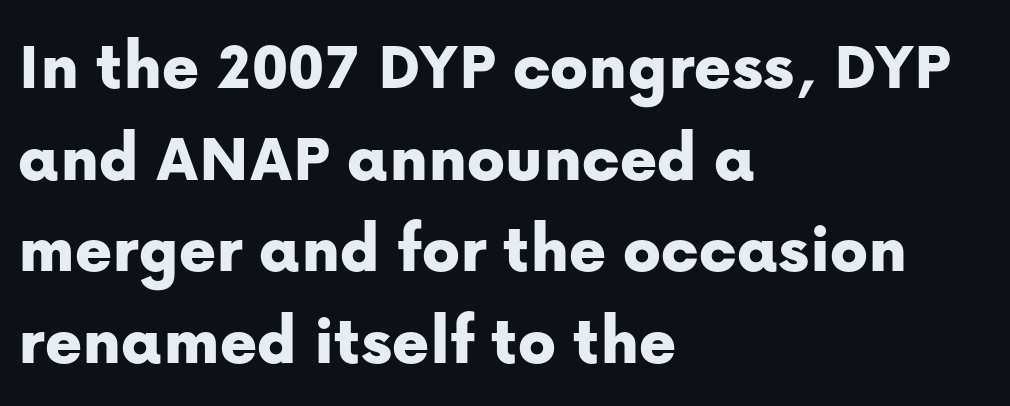
The image shows 70 px sans-serif type, upright; set left-aligned, normal line spacing (1.31x), normal letter spacing, not underlined; low stroke contrast and a medium x-height.
